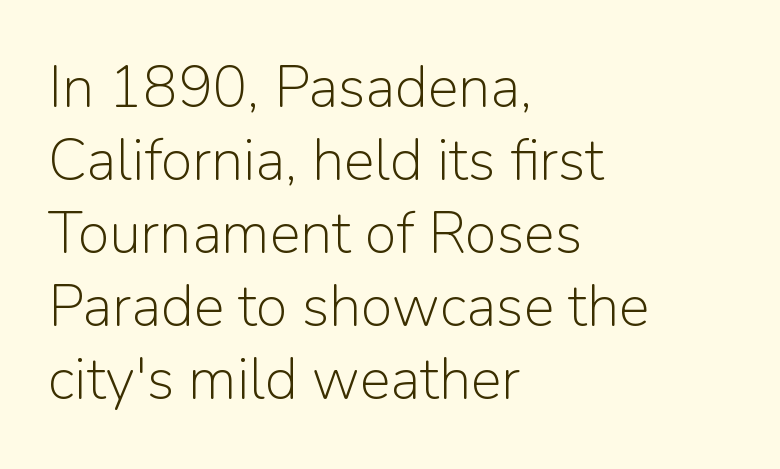
The image shows 58 px light sans-serif type, upright; set left-aligned, normal line spacing (1.26x), normal letter spacing, not underlined; low stroke contrast and a medium x-height.
